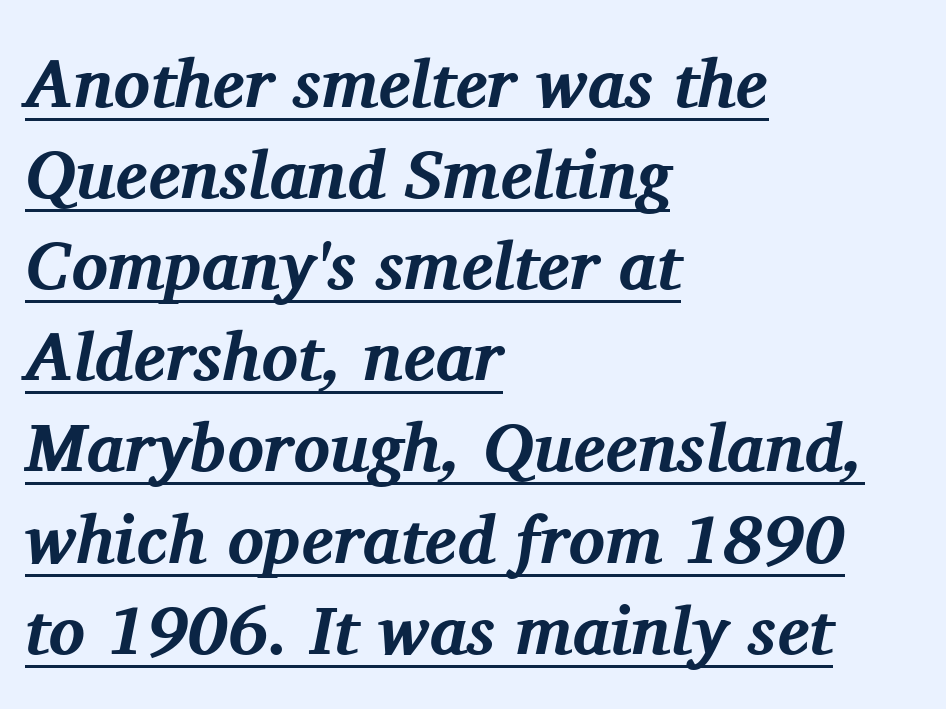
Q: Is the text bold? A: Yes.
Q: Is the text italic (slanted)? A: Yes, it leans right by about 11 degrees.
Q: Is the typeface a serif or a sans-serif typeface? A: Serif.
Q: Is the text underlined? A: Yes.
Q: How is the paragraph aligned? A: Left-aligned.
Q: Is the spacing between letters normal or unusually wide? A: Normal.
Q: Is the spacing between lines tight, normal or loose? A: Normal.
Q: Width (condensed, normal, or wide)? A: Normal.
Q: Stroke contrast? A: Medium.
Q: x-height? A: Medium.
Q: Monospaced? A: No.
